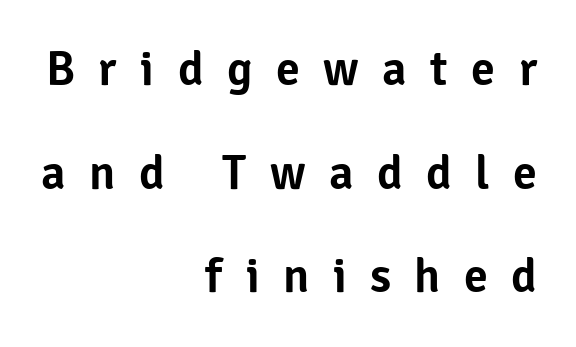
The baseline area is clear. To sum up the face: it is a sans, with no serifs. Short and long lines alike share a common ending point at right. A typesetter would mark this as roman, not italic. Note the varied advance widths — an 'i' is clearly narrower than an 'm'. Compared with typical paragraphs, the rows here are farther apart.
